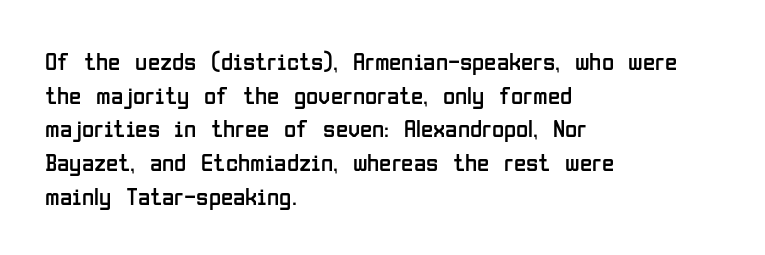
Q: Is the text bold? A: No.
Q: Is the text italic (slanted)? A: No, it is upright.
Q: Is the text underlined? A: No.
Q: How is the paragraph aligned? A: Left-aligned.
Q: Is the spacing between letters normal or unusually wide? A: Normal.
Q: Is the spacing between lines tight, normal or loose? A: Normal.
